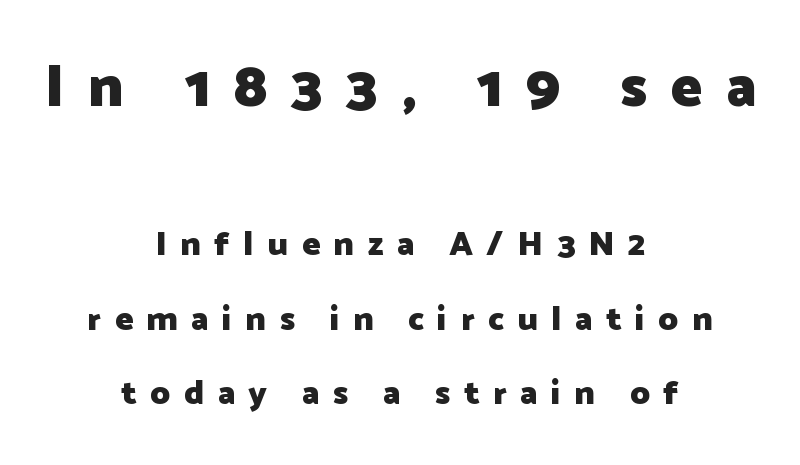
The image shows 59 px heavy sans-serif type, upright; set centered, loose line spacing (2.19x), unusually wide letter spacing (+0.4 em), not underlined; the first (top) block is 1.74x larger; low stroke contrast and a medium x-height.
